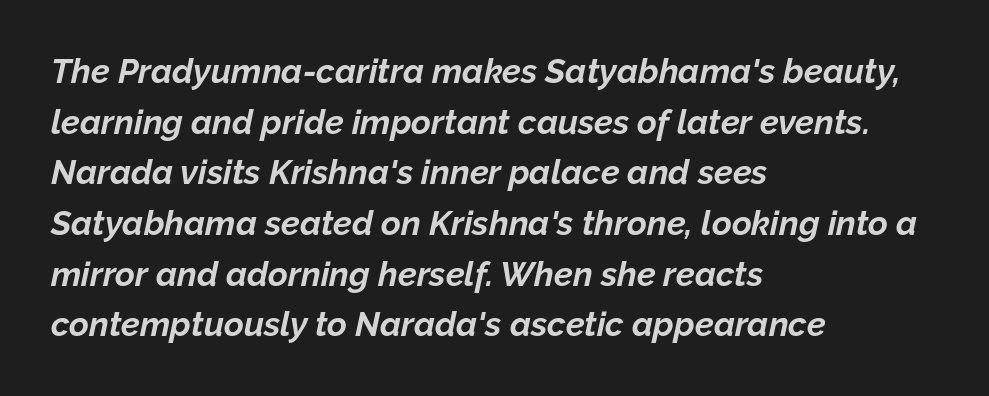
Q: Is the text bold? A: Yes.
Q: Is the text italic (slanted)? A: Yes, it leans right by about 12 degrees.
Q: Is the text underlined? A: No.
Q: How is the paragraph aligned? A: Left-aligned.
Q: Is the spacing between letters normal or unusually wide? A: Normal.
Q: Is the spacing between lines tight, normal or loose? A: Normal.
Q: Width (condensed, normal, or wide)? A: Normal.
Q: Stroke contrast? A: Low.
Q: x-height? A: Medium.
Q: Monospaced? A: No.
